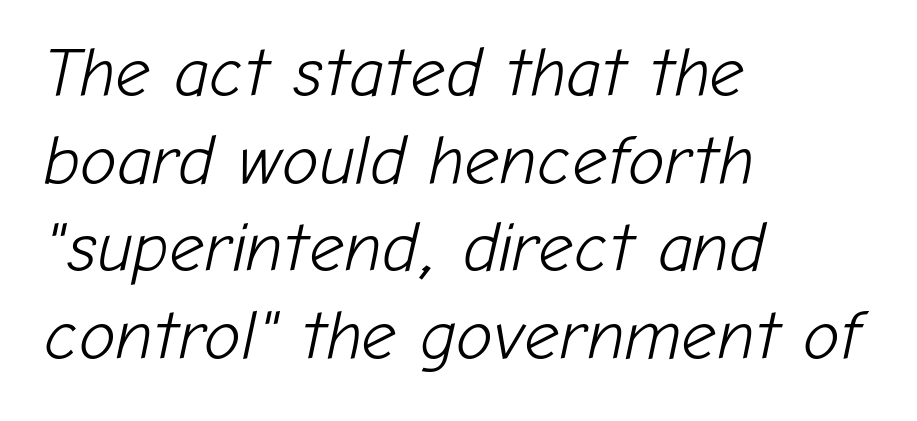
Q: Is the text bold? A: No.
Q: Is the text italic (slanted)? A: Yes, it leans right by about 12 degrees.
Q: Is the text underlined? A: No.
Q: How is the paragraph aligned? A: Left-aligned.
Q: Is the spacing between letters normal or unusually wide? A: Normal.
Q: Is the spacing between lines tight, normal or loose? A: Normal.
Q: Width (condensed, normal, or wide)? A: Normal.
Q: Stroke contrast? A: Low.
Q: x-height? A: Medium.
Q: Monospaced? A: No.
